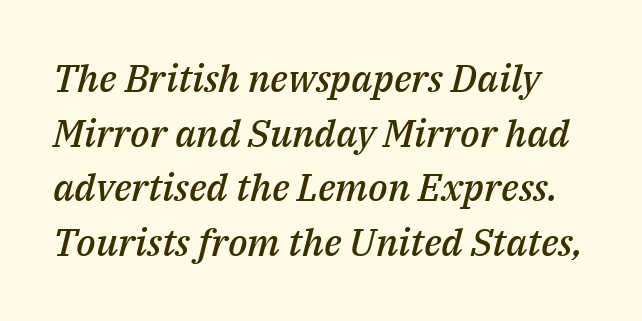
It's the slanting kind of type. A semibold gives these letters moderate extra thickness, short of bold. Tracking here is standard; glyphs follow each other at the usual distance. This rendering features lettering with no underline.
